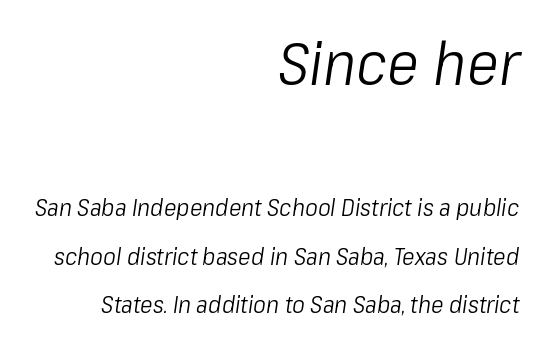
Short note: letters normally spaced. A student would call this right alignment; a typographer would say flush right, rag left. A light-to-regular cut is what we see here. Italic? Definitely — the glyphs are oblique.
